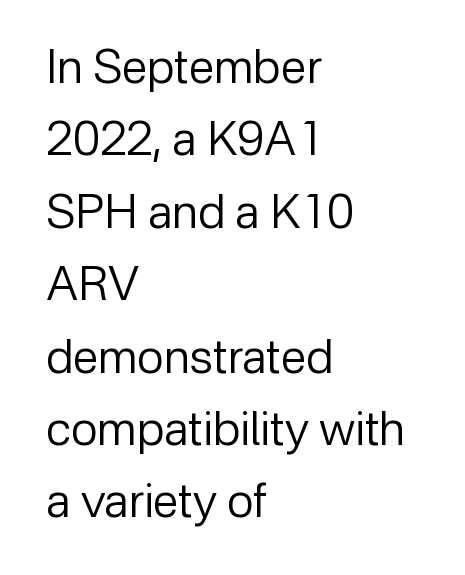
The space directly below the letters is spotless. Weight: not bold — regular or lighter. The glyphs in this specimen are sans serif. Short note: letters normally spaced.
